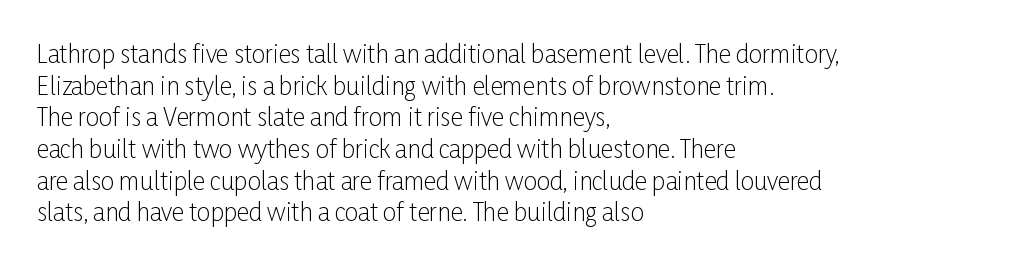
The image shows 24 px text type, upright; set left-aligned, normal line spacing (1.32x), normal letter spacing, not underlined.
